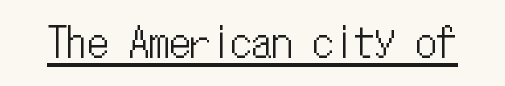
{"italic": "no", "width": "condensed", "stroke_contrast": "low", "x_height": "medium", "monospaced": "yes", "underline": "yes", "letter_spacing": "normal", "letter_spacing_em": 0.0, "glyph_px": 41}
